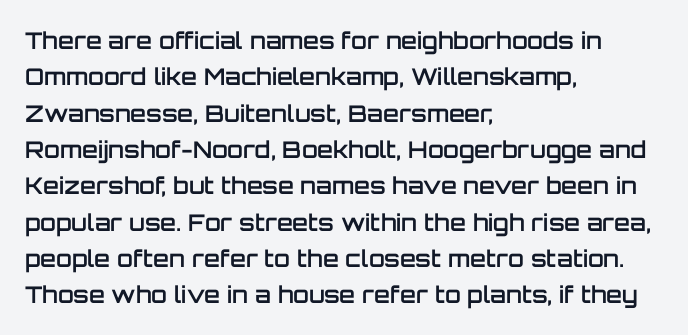
Q: Is the text bold? A: Semi-bold.
Q: Is the text italic (slanted)? A: No, it is upright.
Q: Is the text underlined? A: No.
Q: How is the paragraph aligned? A: Left-aligned.
Q: Is the spacing between letters normal or unusually wide? A: Normal.
Q: Is the spacing between lines tight, normal or loose? A: Normal.
